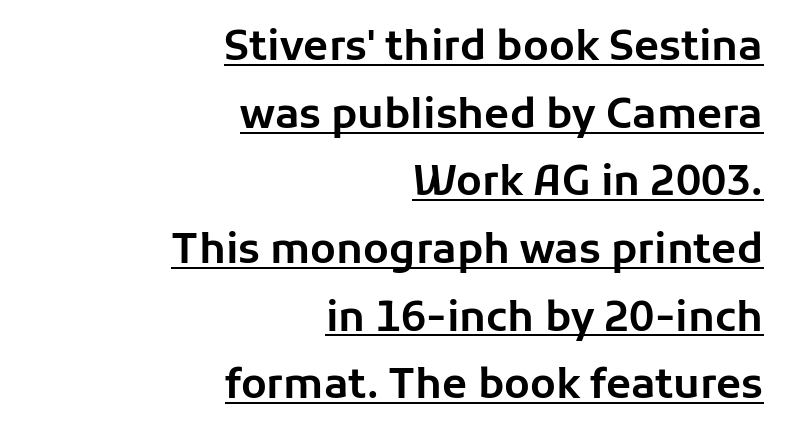
{"serif": "no", "italic": "no", "width": "normal", "stroke_contrast": "low", "x_height": "medium", "monospaced": "no", "underline": "yes", "align": "right", "line_spacing": "normal", "line_spacing_ratio": 1.65, "letter_spacing": "normal", "letter_spacing_em": 0.0, "glyph_px": 41}
